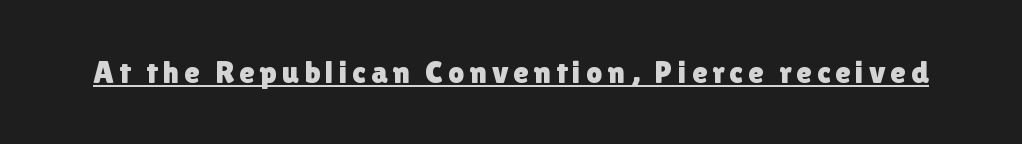
A typesetter would call this proportional, since set widths differ per character. The text was rendered using a sans face with plain stroke endings. A continuous stroke trails under the words, as in a hyperlink. Quick note: not italic, upright.
